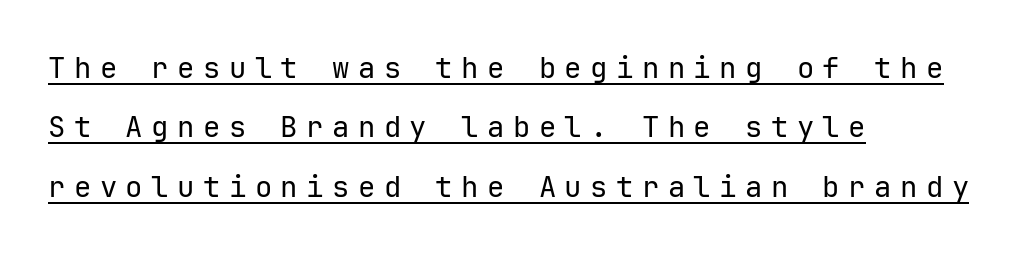
Q: Is the text bold? A: No.
Q: Is the text italic (slanted)? A: No, it is upright.
Q: Is the typeface a serif or a sans-serif typeface? A: Sans-serif.
Q: Is the text underlined? A: Yes.
Q: How is the paragraph aligned? A: Left-aligned.
Q: Is the spacing between letters normal or unusually wide? A: Unusually wide.
Q: Is the spacing between lines tight, normal or loose? A: Loose.
Q: Width (condensed, normal, or wide)? A: Normal.
Q: Stroke contrast? A: Low.
Q: x-height? A: Medium.
Q: Monospaced? A: Yes.
